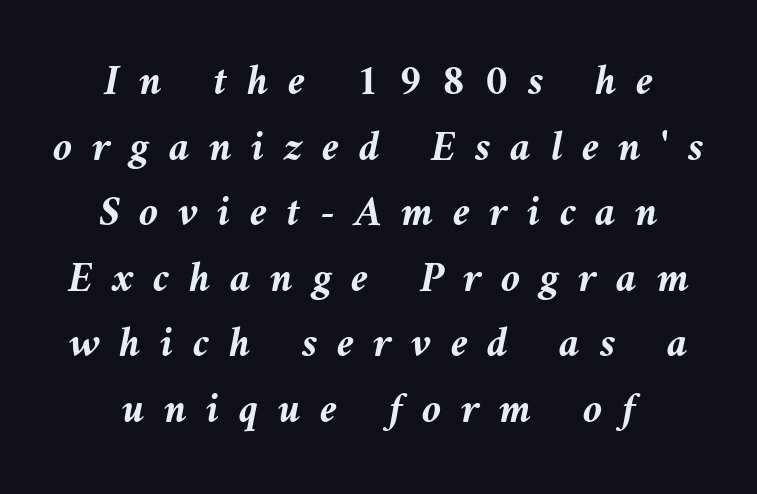
The image shows 44 px semibold type, italic (leaning left); set centered, normal line spacing (1.49x), unusually wide letter spacing (+0.44 em), not underlined; medium stroke contrast and a medium x-height.
